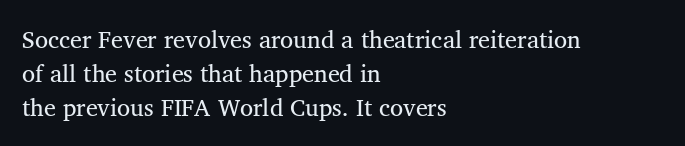
{"italic": "no", "underline": "no", "align": "left", "line_spacing": "normal", "line_spacing_ratio": 1.42, "letter_spacing": "normal", "letter_spacing_em": 0.0, "glyph_px": 24}
